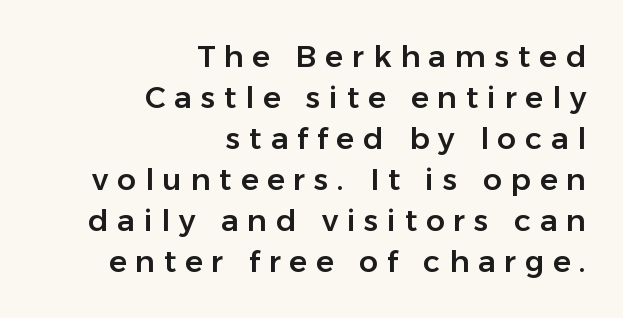
{"serif": "no", "italic": "no", "width": "normal", "stroke_contrast": "low", "x_height": "medium", "monospaced": "no", "underline": "no", "align": "right", "line_spacing": "normal", "line_spacing_ratio": 1.37, "letter_spacing": "wide", "letter_spacing_em": 0.29, "glyph_px": 30}
